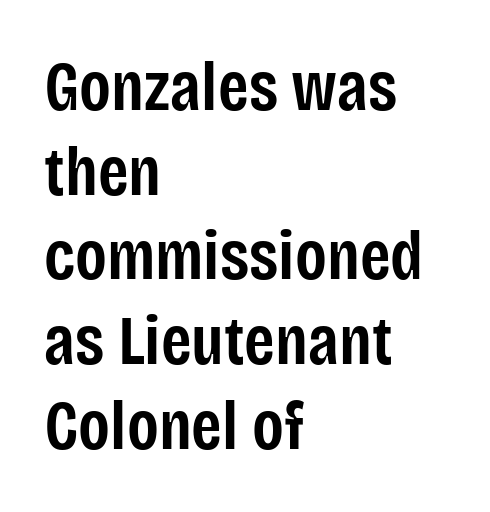
Q: Is the text bold? A: Semi-bold.
Q: Is the text italic (slanted)? A: No, it is upright.
Q: Is the typeface a serif or a sans-serif typeface? A: Sans-serif.
Q: Is the text underlined? A: No.
Q: How is the paragraph aligned? A: Left-aligned.
Q: Is the spacing between letters normal or unusually wide? A: Normal.
Q: Width (condensed, normal, or wide)? A: Condensed.
Q: Stroke contrast? A: Low.
Q: x-height? A: Large.
Q: Monospaced? A: No.
